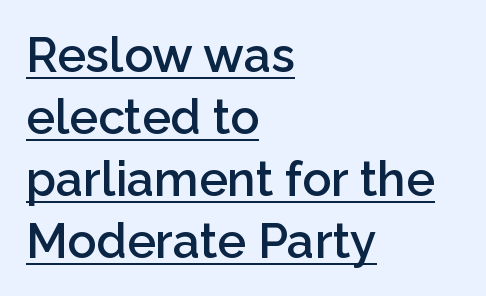
The image shows 48 px semibold sans-serif type, upright; set left-aligned, normal line spacing (1.29x), normal letter spacing, underlined; low stroke contrast and a medium x-height.
